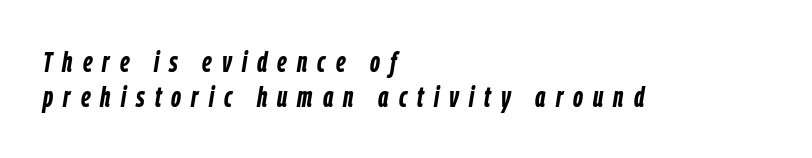
{"italic": "yes", "lean": "right", "slant_degrees": 9, "bold": "yes", "weight": "semibold", "width": "condensed", "stroke_contrast": "low", "x_height": "medium", "monospaced": "no", "underline": "no", "align": "left", "line_spacing_ratio": 1.22, "letter_spacing": "wide", "letter_spacing_em": 0.35, "glyph_px": 29}
